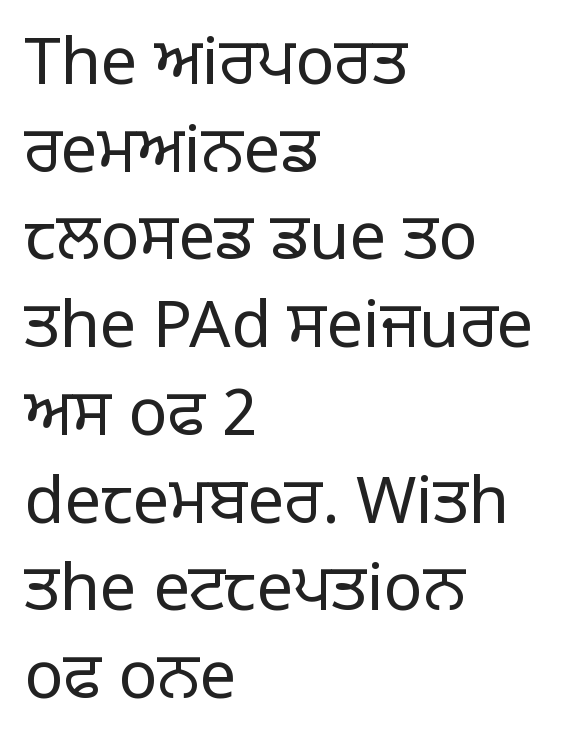
{"serif": "no", "italic": "no", "bold": "no", "weight": "regular", "width": "normal", "stroke_contrast": "low", "x_height": "large", "monospaced": "no", "underline": "no", "align": "left", "line_spacing": "normal", "line_spacing_ratio": 1.35, "letter_spacing": "normal", "letter_spacing_em": 0.0, "glyph_px": 65}
